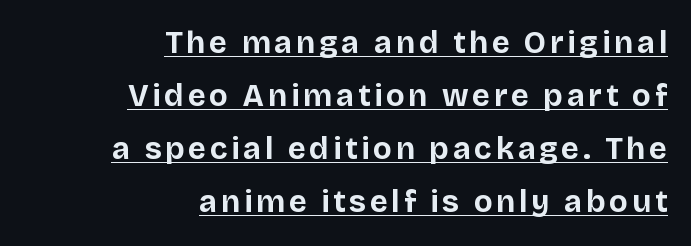
Q: Is the text bold? A: Yes.
Q: Is the text italic (slanted)? A: No, it is upright.
Q: Is the typeface a serif or a sans-serif typeface? A: Sans-serif.
Q: Is the text underlined? A: Yes.
Q: How is the paragraph aligned? A: Right-aligned.
Q: Width (condensed, normal, or wide)? A: Normal.
Q: Stroke contrast? A: Low.
Q: x-height? A: Large.
Q: Monospaced? A: No.
